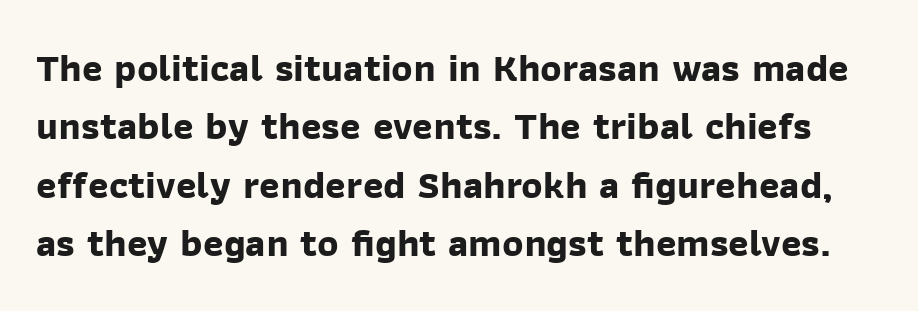
{"serif": "no", "bold": "yes", "weight": "bold", "width": "normal", "stroke_contrast": "low", "x_height": "medium", "monospaced": "no", "underline": "no", "line_spacing": "normal", "line_spacing_ratio": 1.5, "letter_spacing": "normal", "letter_spacing_em": 0.0, "glyph_px": 39}
